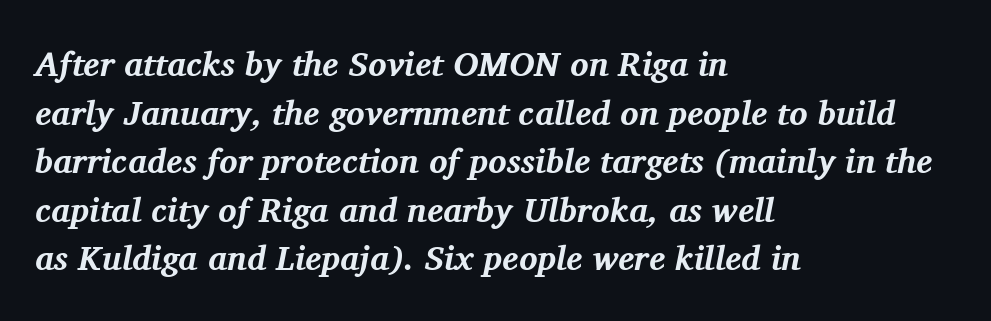
Q: Is the text bold? A: Yes.
Q: Is the text italic (slanted)? A: Yes, it leans right by about 11 degrees.
Q: Is the typeface a serif or a sans-serif typeface? A: Serif.
Q: Is the text underlined? A: No.
Q: How is the paragraph aligned? A: Left-aligned.
Q: Is the spacing between letters normal or unusually wide? A: Normal.
Q: Is the spacing between lines tight, normal or loose? A: Normal.
Q: Width (condensed, normal, or wide)? A: Normal.
Q: Stroke contrast? A: Medium.
Q: x-height? A: Medium.
Q: Monospaced? A: No.
